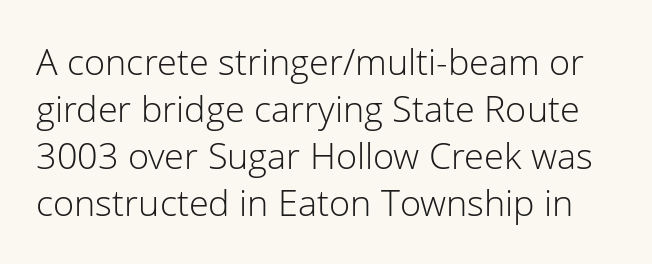
Q: Is the text bold? A: No.
Q: Is the text italic (slanted)? A: No, it is upright.
Q: Is the typeface a serif or a sans-serif typeface? A: Sans-serif.
Q: Is the text underlined? A: No.
Q: Is the spacing between letters normal or unusually wide? A: Normal.
Q: Is the spacing between lines tight, normal or loose? A: Normal.
Q: Width (condensed, normal, or wide)? A: Normal.
Q: Stroke contrast? A: Low.
Q: x-height? A: Medium.
Q: Monospaced? A: No.
